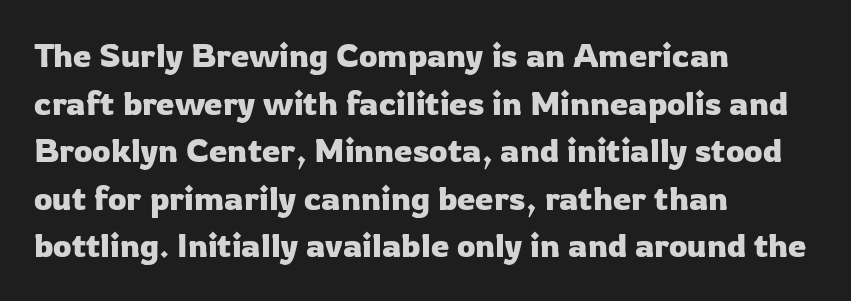
{"serif": "no", "italic": "no", "width": "normal", "stroke_contrast": "low", "x_height": "medium", "monospaced": "no", "underline": "no", "align": "left", "line_spacing": "normal", "line_spacing_ratio": 1.44, "letter_spacing": "normal", "letter_spacing_em": 0.0, "glyph_px": 33}
